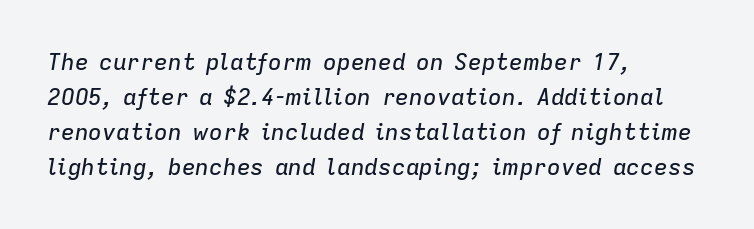
One-word summary of the alignment: left. Italic? Definitely — the glyphs are oblique. The line texture is even and compact thanks to regular tracking. Bare-footed words on every line. In terms of leading, this rendering sits right in the middle.
